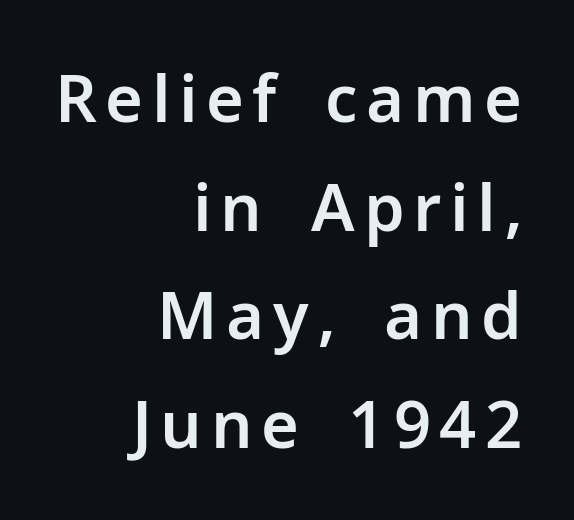
{"serif": "no", "italic": "no", "width": "normal", "stroke_contrast": "low", "x_height": "medium", "monospaced": "no", "underline": "no", "align": "right", "line_spacing": "normal", "line_spacing_ratio": 1.67, "glyph_px": 65}
